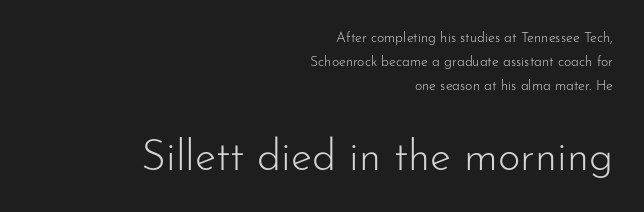
Characters follow at the spacing the type designer built in. You get the small type first, then a jump to larger type. Each letter's strokes conclude bluntly, with no projecting serifs. The rendering anchors every line to the right-hand side. Is there any slant? The stems are plumb. Anything drawn beneath the words? Only blank space.
